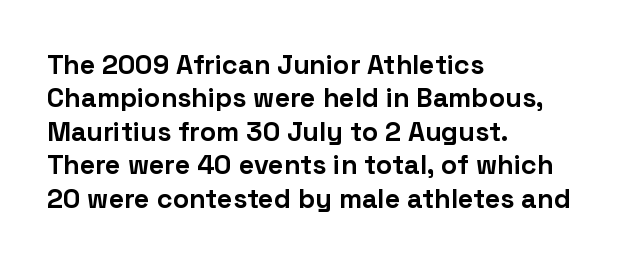
The image shows 27 px bold type, upright; set left-aligned, line spacing 1.24x, normal letter spacing, not underlined.
